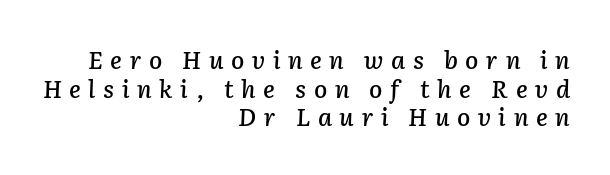
A clean baseline with only descenders dipping below it. The paragraph shown leans on its right margin. Every character sits at an angle, as italics do. Here the glyphs are tracked loosely, breaking word shapes into spaced letters.
